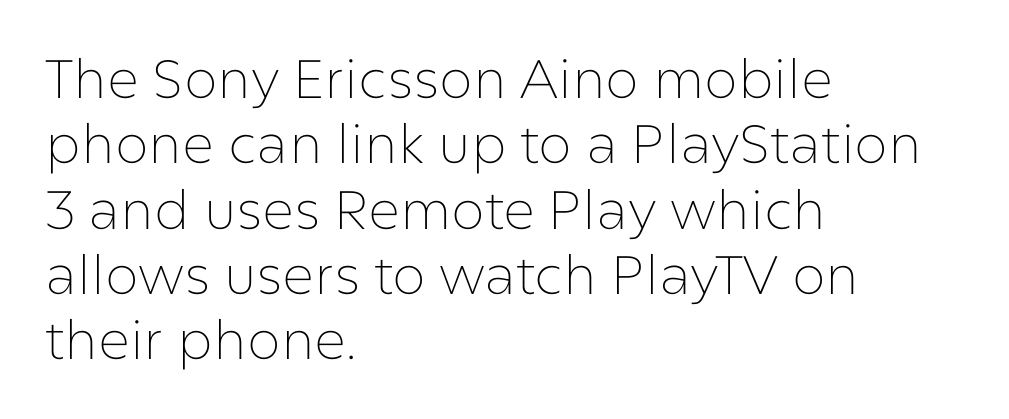
The image shows 54 px thin sans-serif type, upright; set left-aligned, line spacing 1.21x, normal letter spacing, not underlined; low stroke contrast and a medium x-height.
